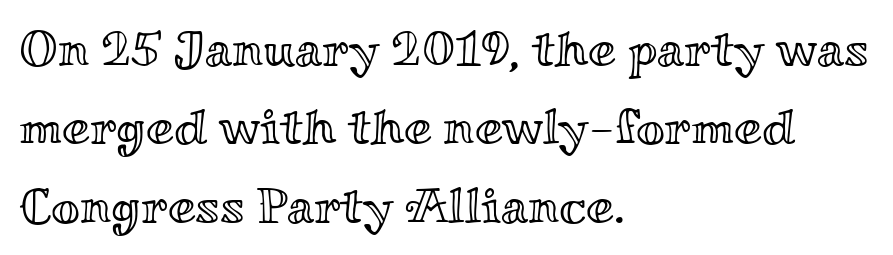
The image shows 50 px wide type, upright; set left-aligned, normal line spacing (1.57x), normal letter spacing, not underlined; a small x-height.
